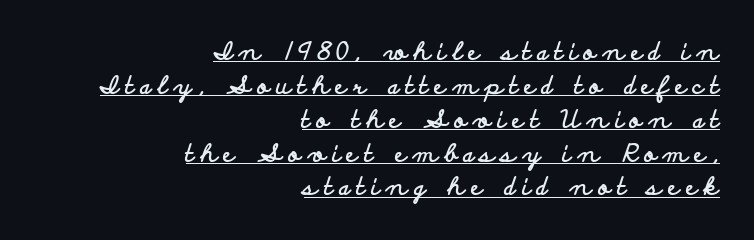
Q: Is the text bold? A: Yes.
Q: Is the text italic (slanted)? A: Yes.
Q: Is the text underlined? A: Yes.
Q: How is the paragraph aligned? A: Right-aligned.
Q: Is the spacing between letters normal or unusually wide? A: Unusually wide.
Q: Is the spacing between lines tight, normal or loose? A: Normal.
